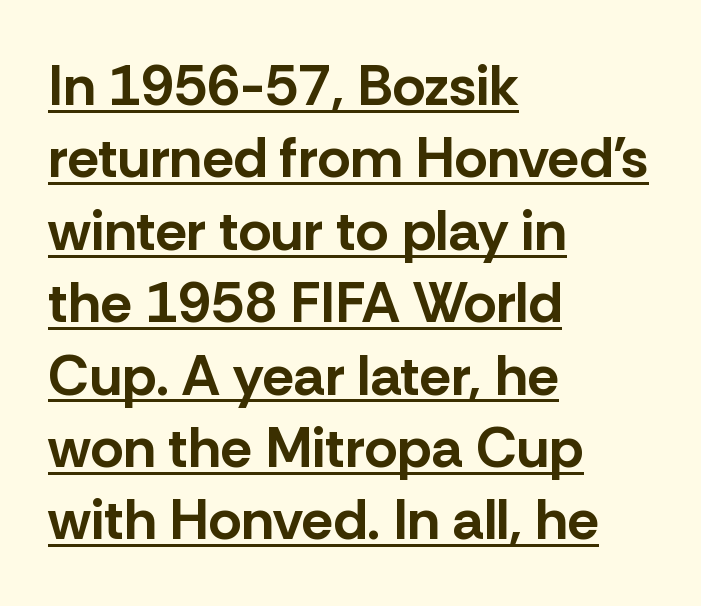
The image shows 57 px bold sans-serif type, upright; set left-aligned, normal line spacing (1.27x), normal letter spacing, underlined; low stroke contrast and a medium x-height.
